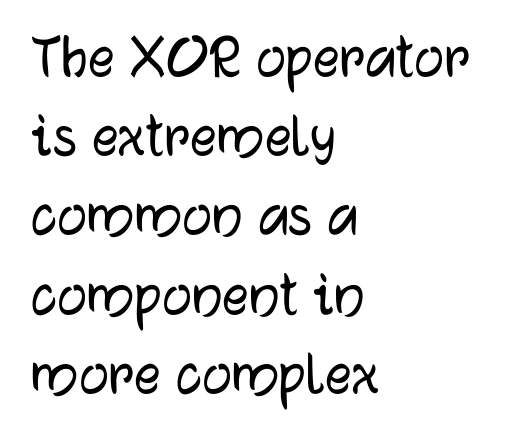
{"serif": "no", "italic": "no", "width": "normal", "stroke_contrast": "low", "x_height": "medium", "monospaced": "no", "underline": "no", "align": "left", "line_spacing_ratio": 1.2, "letter_spacing": "normal", "letter_spacing_em": 0.0, "glyph_px": 66}
